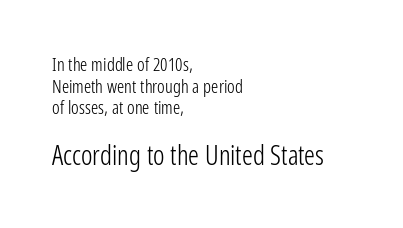
The image shows 27 px text type, upright; set left-aligned, line spacing 1.2x, normal letter spacing, not underlined; the second (bottom) block is 1.5x larger.
